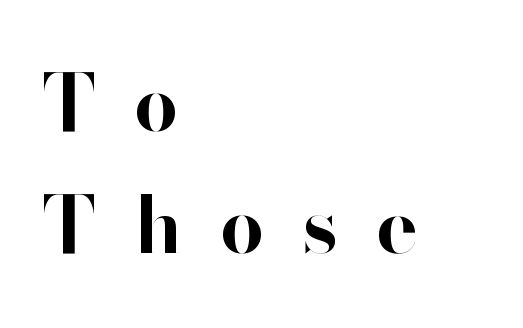
{"serif": "no", "italic": "no", "bold": "yes", "weight": "bold", "width": "normal", "stroke_contrast": "high", "x_height": "small", "monospaced": "no", "underline": "no", "align": "left", "line_spacing": "normal", "line_spacing_ratio": 1.56, "letter_spacing": "wide", "letter_spacing_em": 0.49, "glyph_px": 78}
